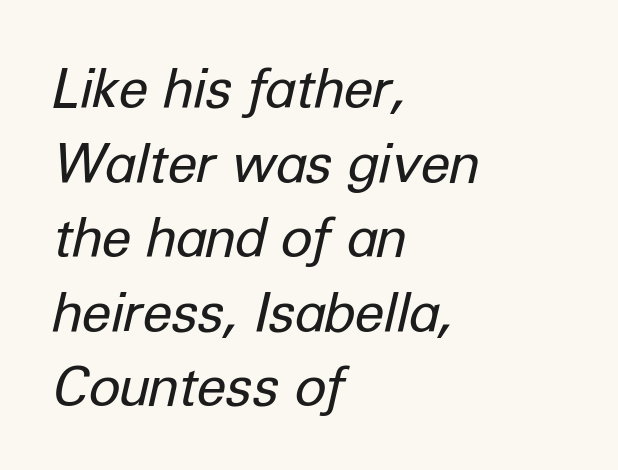
The image shows 54 px regular-weight type, italic (leaning right); set left-aligned, normal line spacing (1.38x), normal letter spacing, not underlined; low stroke contrast and a medium x-height.
